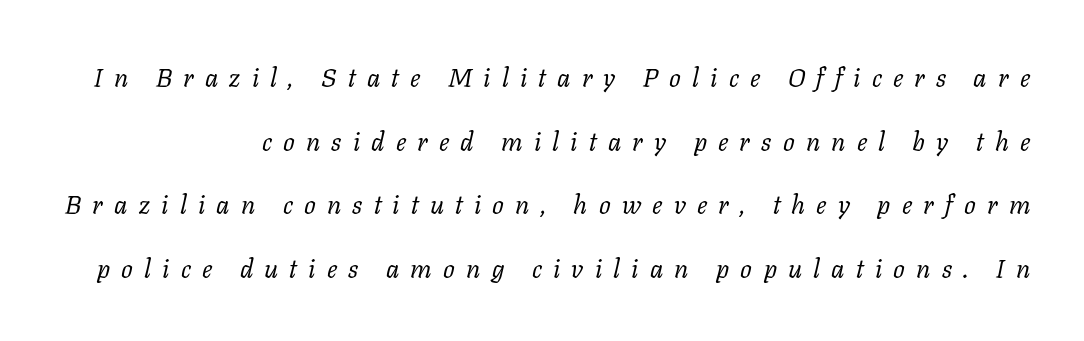
Q: Is the text bold? A: No.
Q: Is the text italic (slanted)? A: Yes, it leans right by about 11 degrees.
Q: Is the text underlined? A: No.
Q: Is the spacing between letters normal or unusually wide? A: Unusually wide.
Q: Is the spacing between lines tight, normal or loose? A: Loose.
